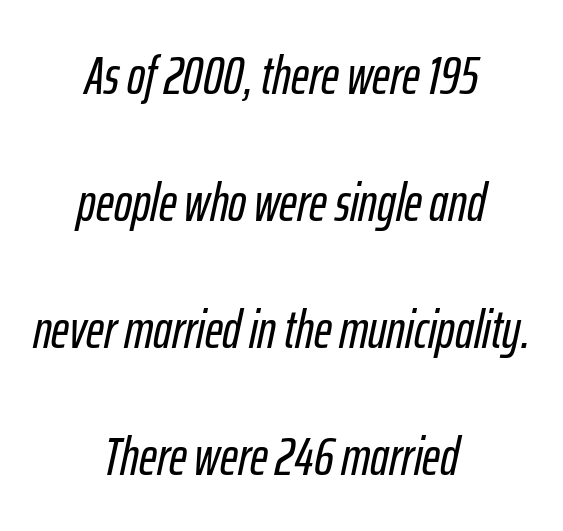
The image shows 54 px condensed type, italic (leaning right); set centered, loose line spacing (2.35x), normal letter spacing, not underlined; low stroke contrast and a medium x-height.
